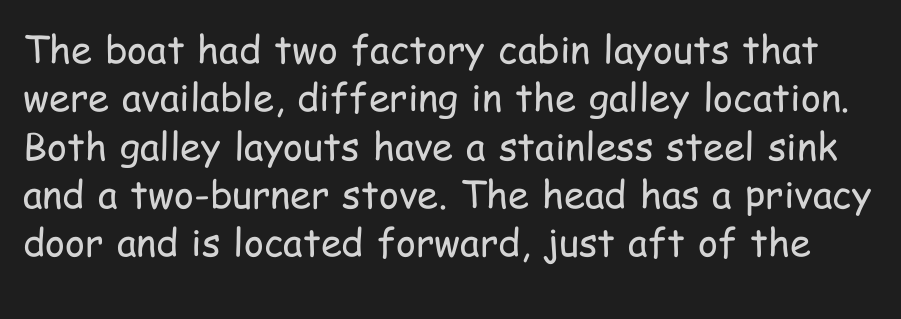
The cut favours lightness, reaching ordinary text weight at its darkest. A roman cut, with each character standing at attention. The letters advance in unequal steps, a hallmark of proportional type. The face used here is rendered with its standard letterfit.
